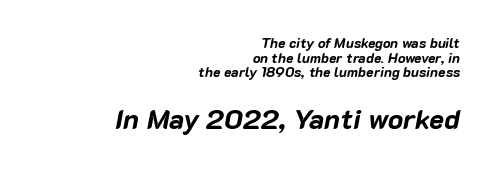
Q: Is the text bold? A: Yes.
Q: Is the text italic (slanted)? A: Yes, it leans right by about 10 degrees.
Q: Is the text underlined? A: No.
Q: How is the paragraph aligned? A: Right-aligned.
Q: Is the spacing between letters normal or unusually wide? A: Normal.
Q: Is the spacing between lines tight, normal or loose? A: Tight.
Q: Which block of text is set in a larger size, the first (top) or the second (bottom)? A: The second (bottom) one.
Q: Width (condensed, normal, or wide)? A: Normal.
Q: Stroke contrast? A: Low.
Q: x-height? A: Medium.
Q: Monospaced? A: No.
